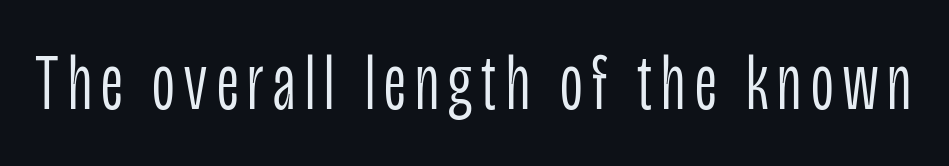
{"serif": "no", "italic": "no", "bold": "no", "weight": "light", "width": "condensed", "stroke_contrast": "low", "x_height": "large", "monospaced": "no", "underline": "no", "glyph_px": 79}
